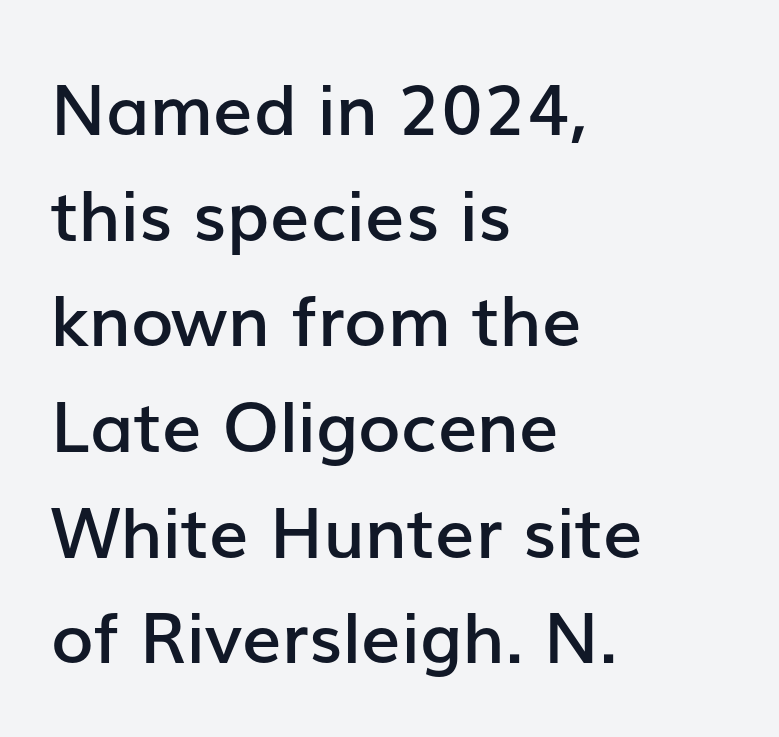
{"serif": "no", "italic": "no", "bold": "semi", "weight": "semibold", "width": "normal", "stroke_contrast": "low", "x_height": "medium", "monospaced": "no", "underline": "no", "align": "left", "line_spacing": "normal", "line_spacing_ratio": 1.51, "letter_spacing": "normal", "letter_spacing_em": 0.0, "glyph_px": 70}
